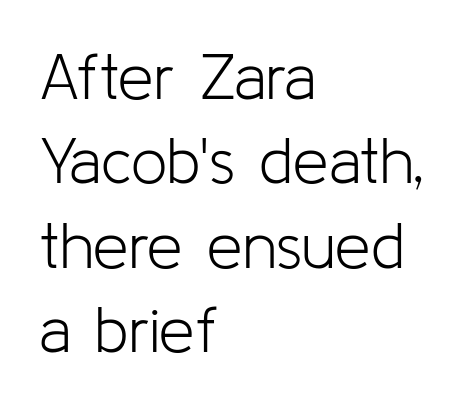
Characters follow at the spacing the type designer built in. No extra ink here — the face is not bold. This sample is left-justified, so line endings fall wherever the words run out. A clean baseline with only descenders dipping below it.
